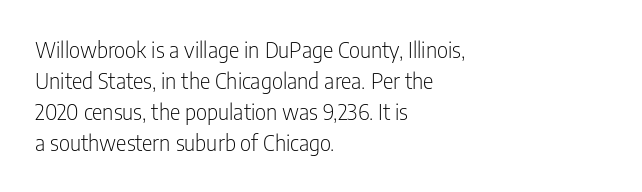
The image shows 22 px text type, upright; set left-aligned, normal line spacing (1.41x), normal letter spacing, not underlined.
